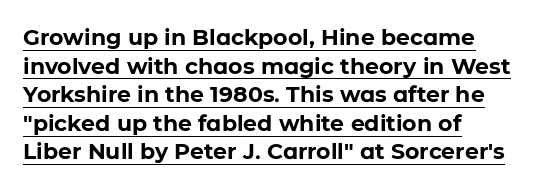
No extra tracking has been applied to these lines. Does the leading feel generous? No, just average. The text block is weighted toward the left margin, trailing off unevenly rightward. Stroke thickness is high; the sample reads as a true bold. In terms of posture, this sample is upright.
